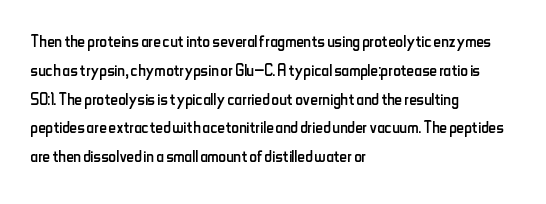
Each new line begins a customary step beneath the previous one. Stems here are at most as thick as an everyday book face. Words appear dense and cohesive because spacing is normal. Descenders hang freely into open space. The axis of the letterforms is exactly vertical.
